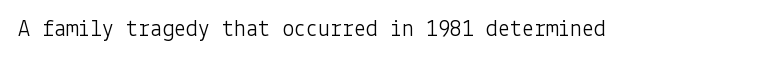
Only glyphs here, with clear space below each row. Notice how the stems are strictly vertical — no italics here. Between one letter and the next there's only the usual sliver of space. Is this a heavy cut? Hardly; it is regular or lighter.
